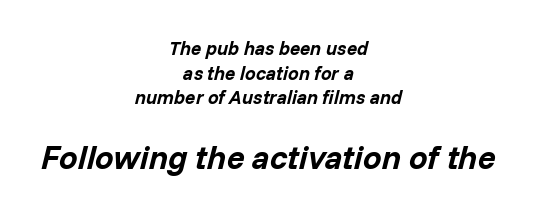
The image shows 33 px bold type, italic (leaning right); set centered, normal line spacing (1.29x), normal letter spacing, not underlined; the second (bottom) block is 1.74x larger; low stroke contrast and a medium x-height.
